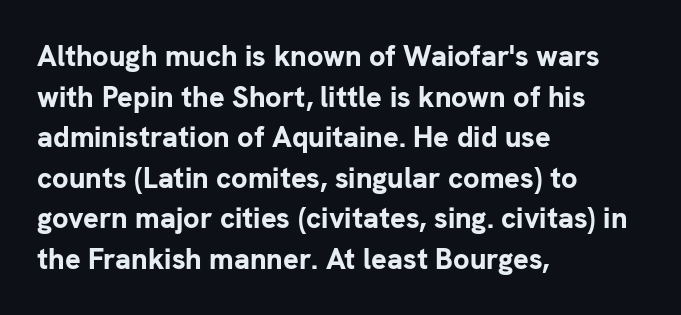
{"serif": "no", "italic": "no", "bold": "yes", "weight": "bold", "width": "normal", "stroke_contrast": "low", "x_height": "medium", "monospaced": "no", "underline": "no", "align": "left", "line_spacing": "normal", "line_spacing_ratio": 1.4, "letter_spacing": "normal", "letter_spacing_em": 0.0, "glyph_px": 29}
